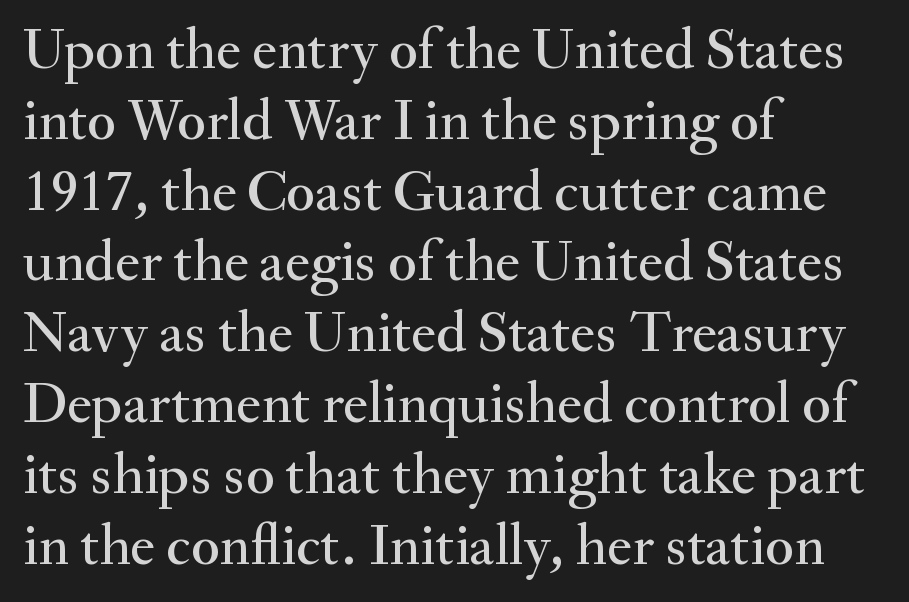
{"serif": "yes", "italic": "no", "width": "normal", "stroke_contrast": "medium", "x_height": "small", "monospaced": "no", "underline": "no", "align": "left", "line_spacing_ratio": 1.2, "letter_spacing": "normal", "letter_spacing_em": 0.0, "glyph_px": 59}
